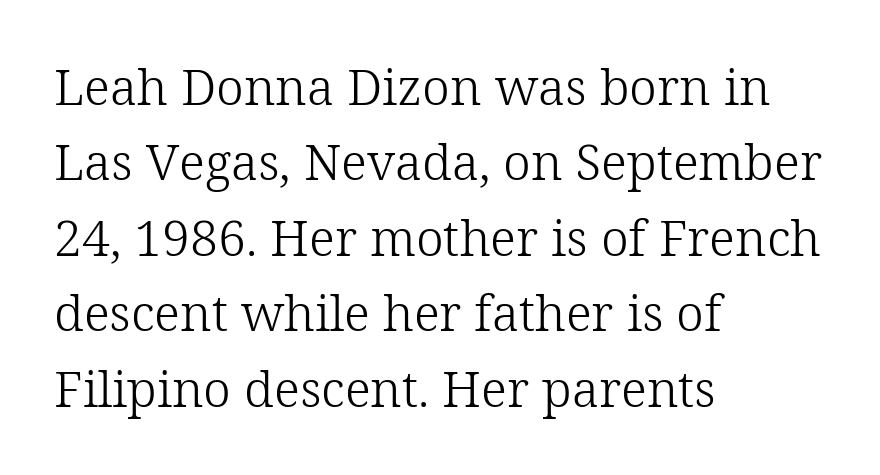
{"serif": "yes", "italic": "no", "bold": "no", "weight": "light", "width": "normal", "stroke_contrast": "low", "x_height": "medium", "monospaced": "no", "underline": "no", "align": "left", "line_spacing": "normal", "line_spacing_ratio": 1.51, "letter_spacing": "normal", "letter_spacing_em": 0.0, "glyph_px": 50}
